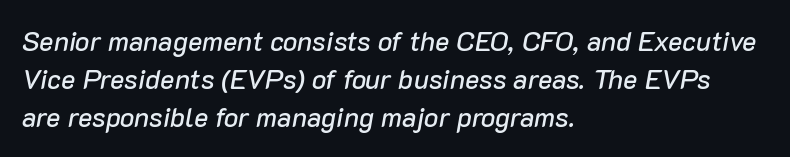
Quick note: underline off. Where is the straight margin? On the left. The rows are spaced the way most documents space them. Glyph-to-glyph distance matches everyday printed text. A typesetter would mark this as italic.
